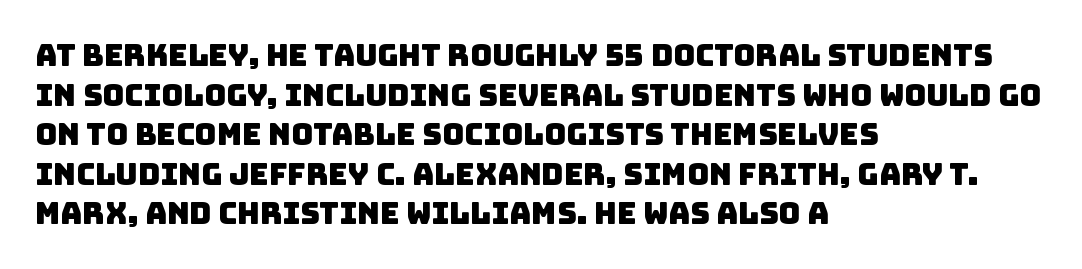
{"serif": "no", "width": "normal", "stroke_contrast": "low", "x_height": "large", "monospaced": "no", "underline": "no", "align": "left", "line_spacing": "normal", "line_spacing_ratio": 1.32, "letter_spacing": "normal", "letter_spacing_em": 0.0, "glyph_px": 30}
